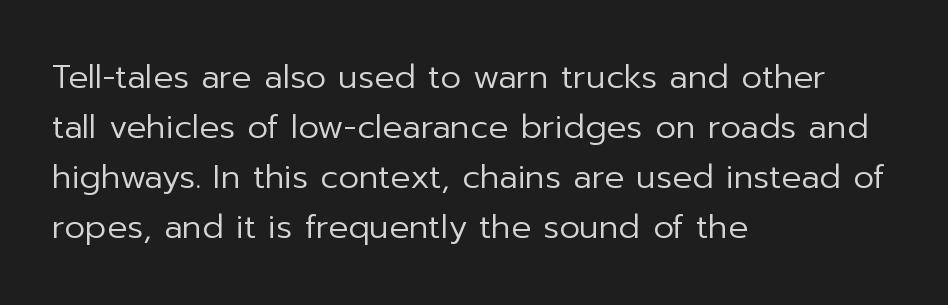
Q: Is the text bold? A: No.
Q: Is the text italic (slanted)? A: No, it is upright.
Q: Is the typeface a serif or a sans-serif typeface? A: Sans-serif.
Q: Is the text underlined? A: No.
Q: How is the paragraph aligned? A: Left-aligned.
Q: Is the spacing between letters normal or unusually wide? A: Normal.
Q: Is the spacing between lines tight, normal or loose? A: Normal.
Q: Width (condensed, normal, or wide)? A: Normal.
Q: Stroke contrast? A: Low.
Q: x-height? A: Medium.
Q: Monospaced? A: No.
